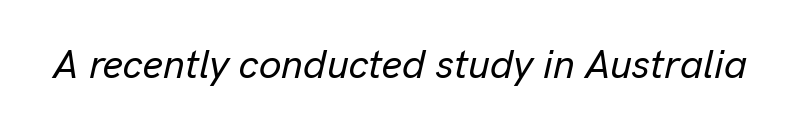
Unmarked baselines from the first word to the last. Italic: yes, the glyphs are oblique. Note the varied advance widths — an 'i' is clearly narrower than an 'm'. Compared with typical body copy, the letter spacing here is the same.
